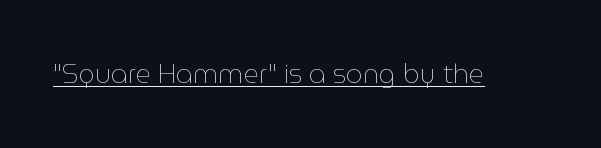
Q: Is the text bold? A: No.
Q: Is the text italic (slanted)? A: No, it is upright.
Q: Is the text underlined? A: Yes.
Q: Is the spacing between letters normal or unusually wide? A: Normal.
